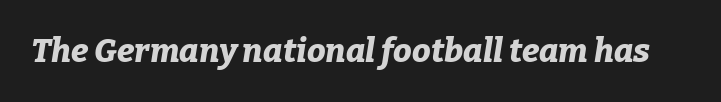
The gaps between neighbouring characters are ordinary and unremarkable. The rendering applies a slant to the glyphs. The passage shown is emphatically bold. The string is rendered with underlining switched off. The rendering uses natural spacing where letterforms have individual widths.
